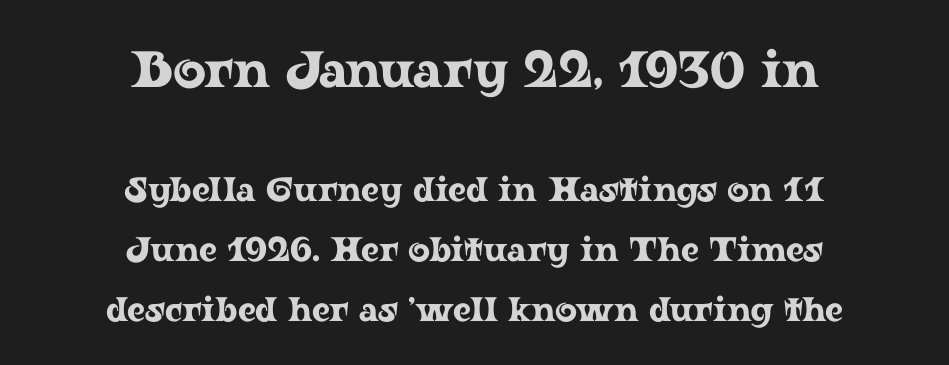
{"serif": "yes", "italic": "no", "width": "wide", "stroke_contrast": "low", "x_height": "medium", "monospaced": "no", "underline": "no", "align": "center", "line_spacing_ratio": 1.77, "letter_spacing": "normal", "letter_spacing_em": 0.0, "larger_block": "first", "size_ratio": 1.5, "glyph_px": 51}
